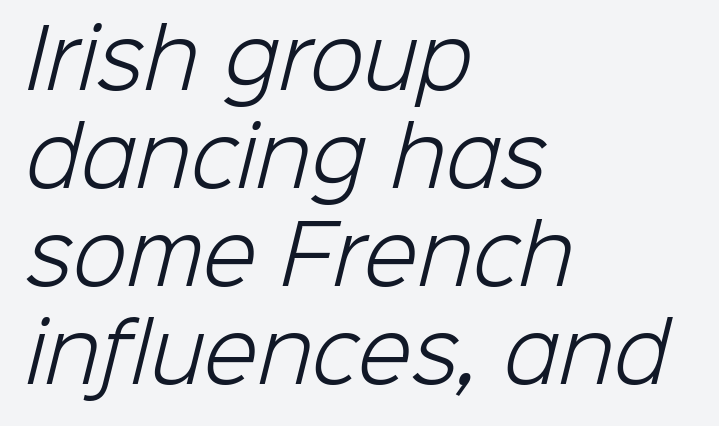
Nope, no serifs anywhere on these letters. The letters sit at their default tracking, neither squeezed nor spread. Each letter keeps its own natural width here, so spacing adapts to shape. This rendering uses left alignment, leaving the right contour irregular. Think standard paragraph weight, or any step lighter than that. Beneath every word, the page is bare.
